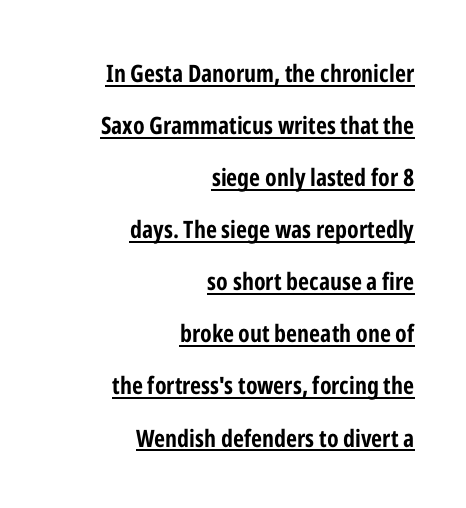
Words appear dense and cohesive because spacing is normal. The face used here has the dense, thick strokes of a bold. This rendering features underlined lettering. The lettering stays uniformly vertical, giving the passage a roman look.
